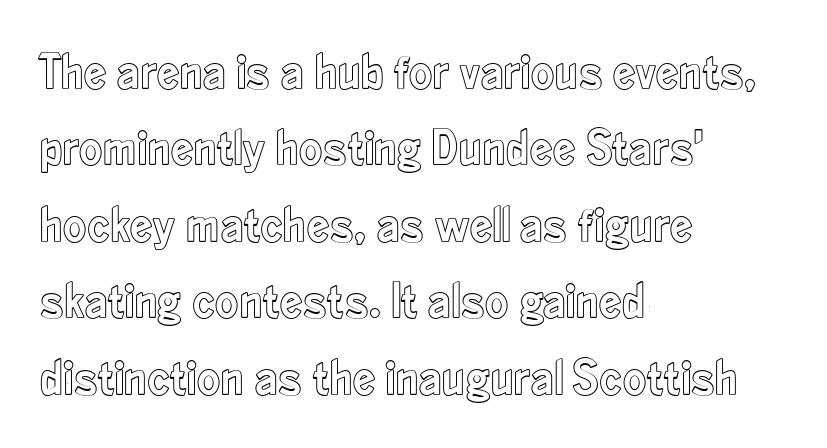
Q: Is the text italic (slanted)? A: No, it is upright.
Q: Is the text underlined? A: No.
Q: How is the paragraph aligned? A: Left-aligned.
Q: Is the spacing between letters normal or unusually wide? A: Normal.
Q: Is the spacing between lines tight, normal or loose? A: Normal.
Q: Width (condensed, normal, or wide)? A: Condensed.
Q: x-height? A: Small.
Q: Monospaced? A: No.
